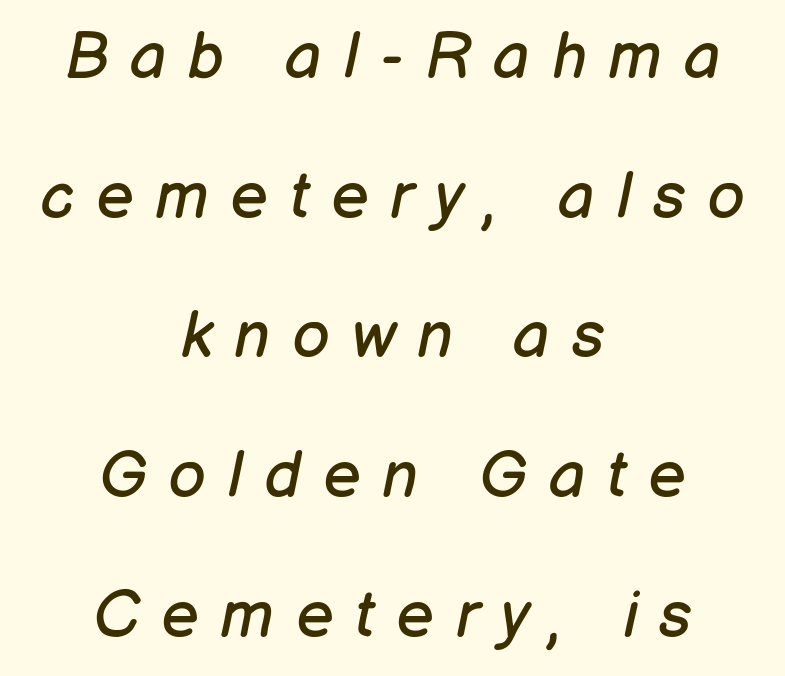
Q: Is the text bold? A: No.
Q: Is the text italic (slanted)? A: Yes, it leans right by about 12 degrees.
Q: Is the text underlined? A: No.
Q: How is the paragraph aligned? A: Centered.
Q: Is the spacing between letters normal or unusually wide? A: Unusually wide.
Q: Is the spacing between lines tight, normal or loose? A: Loose.
Q: Width (condensed, normal, or wide)? A: Normal.
Q: Stroke contrast? A: Low.
Q: x-height? A: Medium.
Q: Monospaced? A: No.
